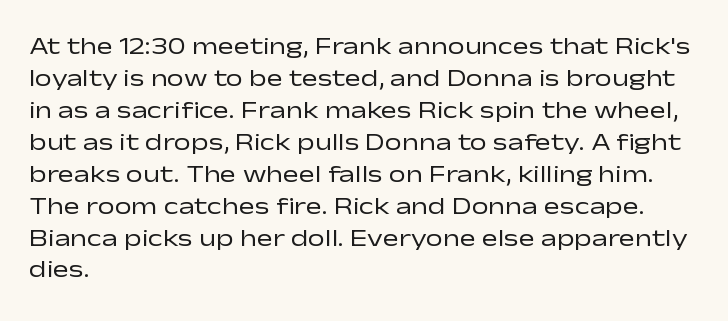
Q: Is the text bold? A: No.
Q: Is the text italic (slanted)? A: No, it is upright.
Q: Is the text underlined? A: No.
Q: How is the paragraph aligned? A: Left-aligned.
Q: Is the spacing between letters normal or unusually wide? A: Normal.
Q: Is the spacing between lines tight, normal or loose? A: Normal.
